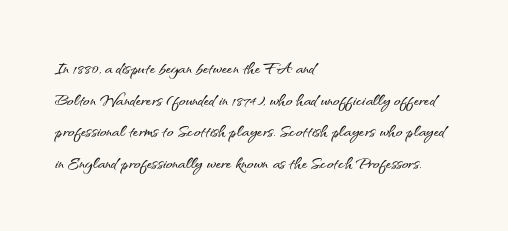
{"underline": "no", "align": "left", "line_spacing": "normal", "line_spacing_ratio": 1.44, "letter_spacing": "normal", "letter_spacing_em": 0.0, "glyph_px": 22}
